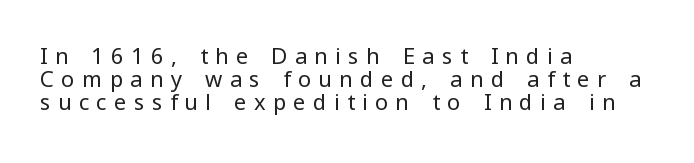
Q: Is the text bold? A: No.
Q: Is the text italic (slanted)? A: No, it is upright.
Q: Is the text underlined? A: No.
Q: How is the paragraph aligned? A: Left-aligned.
Q: Is the spacing between letters normal or unusually wide? A: Unusually wide.
Q: Is the spacing between lines tight, normal or loose? A: Tight.
